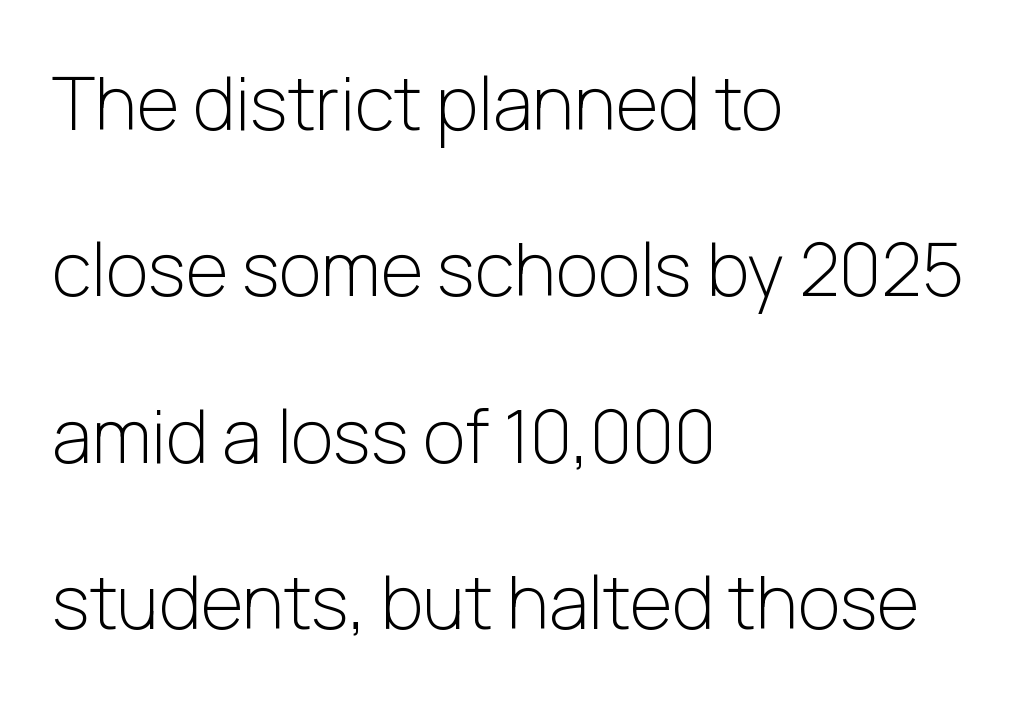
The rendering shows plain stroke endings on the letterforms — a sans-serif design. The tracking reads as untouched default to a designer's eye. A bare baseline throughout the passage. No chunkiness to these letters — they're not bold.
